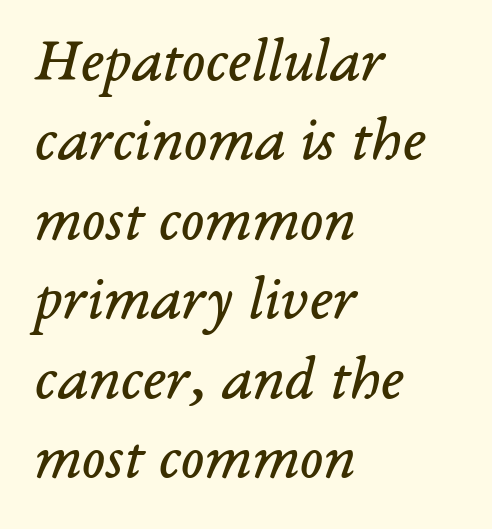
{"serif": "yes", "italic": "yes", "lean": "right", "slant_degrees": 14, "bold": "no", "weight": "regular", "width": "normal", "stroke_contrast": "low", "x_height": "medium", "monospaced": "no", "underline": "no", "align": "left", "line_spacing": "normal", "line_spacing_ratio": 1.26, "letter_spacing": "normal", "letter_spacing_em": 0.0, "glyph_px": 63}
